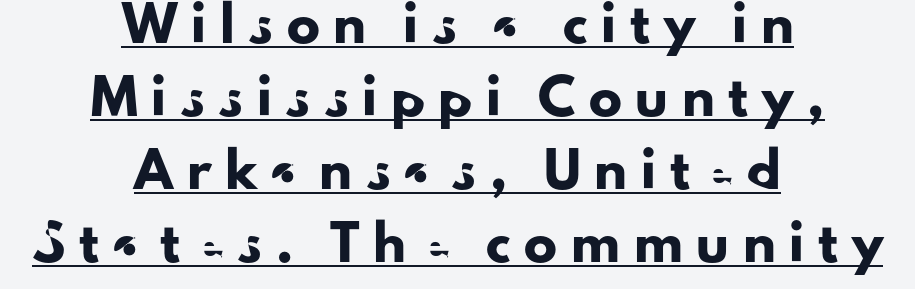
This rendering widens character spacing well past its baseline value. Is there much room between lines? Yes — plenty of vertical air separates them. A typesetter would call this proportional, since set widths differ per character. Posture: upright roman. Casual observation: everything's sitting right in the middle.
